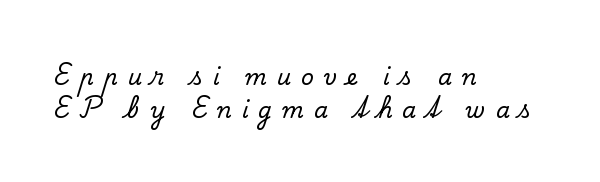
Q: Is the text italic (slanted)? A: Yes.
Q: Is the text underlined? A: No.
Q: How is the paragraph aligned? A: Left-aligned.
Q: Is the spacing between letters normal or unusually wide? A: Unusually wide.
Q: Is the spacing between lines tight, normal or loose? A: Normal.
